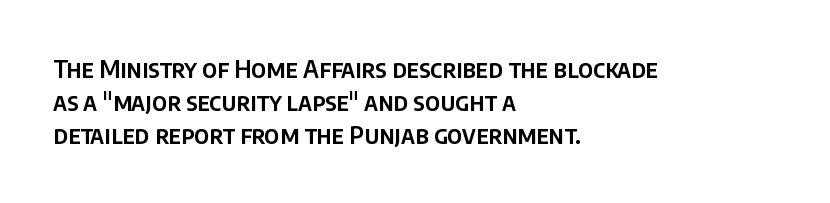
Q: Is the text italic (slanted)? A: No, it is upright.
Q: Is the text underlined? A: No.
Q: How is the paragraph aligned? A: Left-aligned.
Q: Is the spacing between letters normal or unusually wide? A: Normal.
Q: Is the spacing between lines tight, normal or loose? A: Normal.
